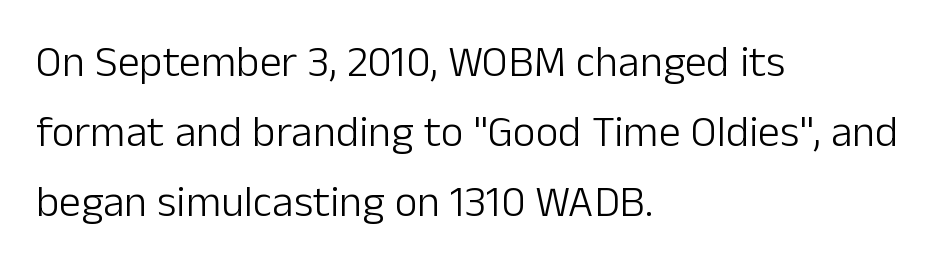
Is the letter spacing exaggerated? No — it looks like the ordinary default. The paragraph shown leans on its left margin. No italicization has been applied; the sample stays upright. The area under the type is left untouched. Serif or sans? Sans — the stroke terminals are bare. You could not count columns in this text — the font is proportionally spaced.
